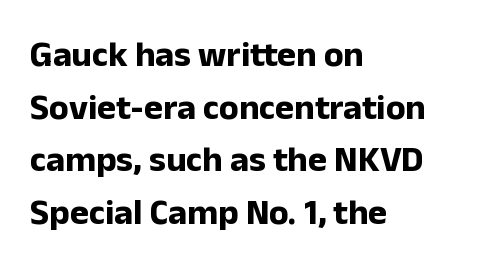
Q: Is the text bold? A: Yes.
Q: Is the text italic (slanted)? A: No, it is upright.
Q: Is the typeface a serif or a sans-serif typeface? A: Sans-serif.
Q: Is the text underlined? A: No.
Q: How is the paragraph aligned? A: Left-aligned.
Q: Is the spacing between letters normal or unusually wide? A: Normal.
Q: Is the spacing between lines tight, normal or loose? A: Normal.
Q: Width (condensed, normal, or wide)? A: Normal.
Q: Stroke contrast? A: Low.
Q: x-height? A: Medium.
Q: Monospaced? A: No.
